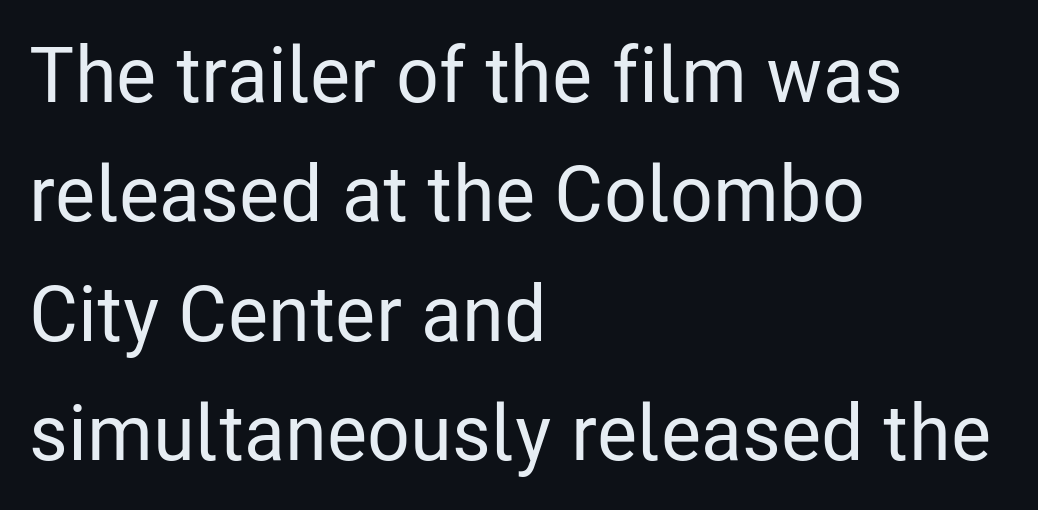
Here the designer chose a conventional face with non-uniform glyph widths. The designer left line spacing at the default. Horizontally, the lines are justified to the leading edge only. What kind of face is this? One without serifs — a sans. Do the letters lean? They stand straight. The tracking reads as untouched default to a designer's eye.
